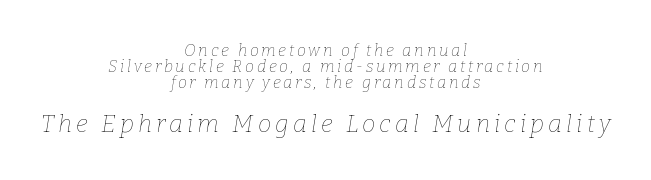
Every character sits at an angle, as italics do. Nothing heavy about these letters — not bold at all. The specimen omits any rule beneath the text block's lines. Cramped leading. Teacher's note: observe the equal gaps on both sides — that is centered alignment. This layout puts the modest block above and the oversized block below.
